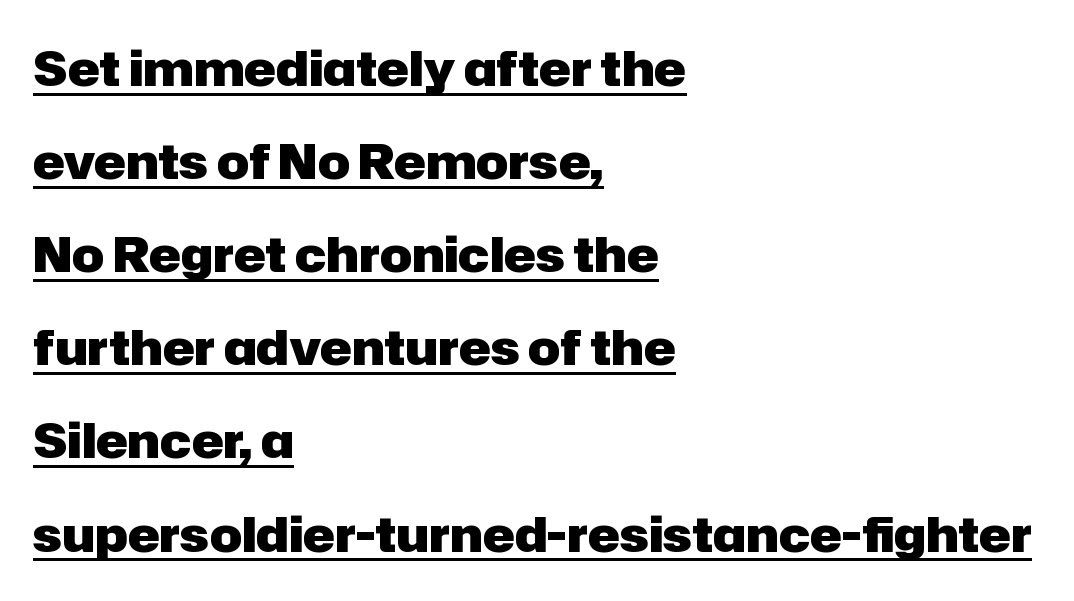
Is the letter spacing exaggerated? No — it looks like the ordinary default. The letters advance in unequal steps, a hallmark of proportional type. Whoever set this chose breathing room over compactness in the vertical rhythm. The typesetter has applied underlining to the passage shown.
